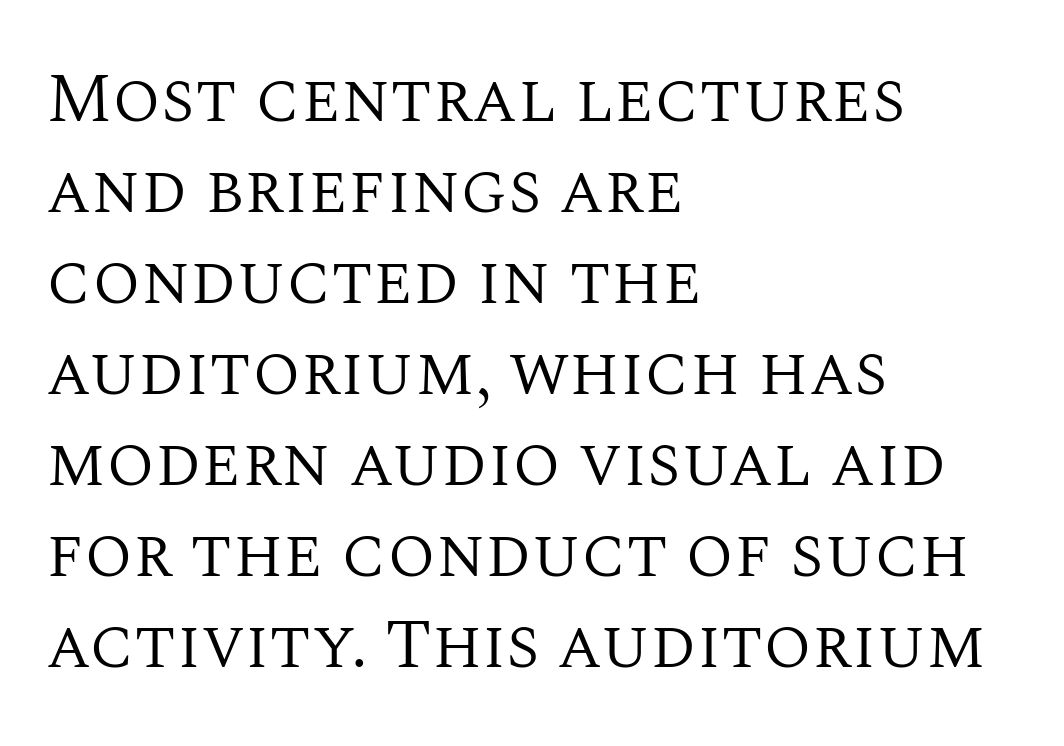
Q: Is the text bold? A: No.
Q: Is the text italic (slanted)? A: No, it is upright.
Q: Is the typeface a serif or a sans-serif typeface? A: Serif.
Q: Is the text underlined? A: No.
Q: How is the paragraph aligned? A: Left-aligned.
Q: Is the spacing between letters normal or unusually wide? A: Normal.
Q: Is the spacing between lines tight, normal or loose? A: Normal.
Q: Width (condensed, normal, or wide)? A: Normal.
Q: Stroke contrast? A: Medium.
Q: x-height? A: Large.
Q: Monospaced? A: No.
